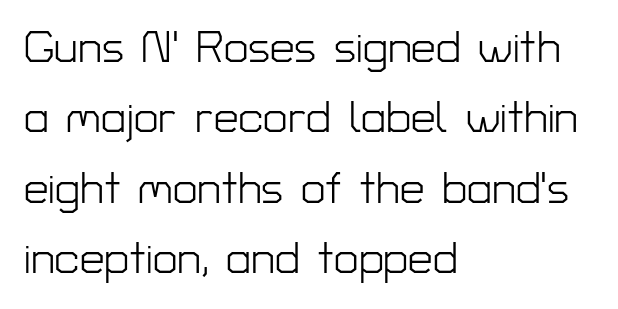
The image shows 44 px light sans-serif type, upright; set left-aligned, normal line spacing (1.6x), normal letter spacing, not underlined; low stroke contrast and a medium x-height.
